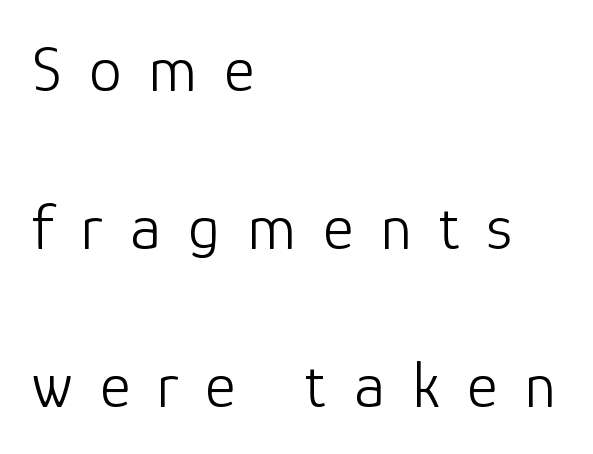
Words appear elongated and porous because spacing is wide. What's the leading like? Stretched, with rows far apart. Each line starts at the same left margin while the right side varies. Here the designer chose a conventional face with non-uniform glyph widths. Stems and bowls with no extra thickness — not bold.
